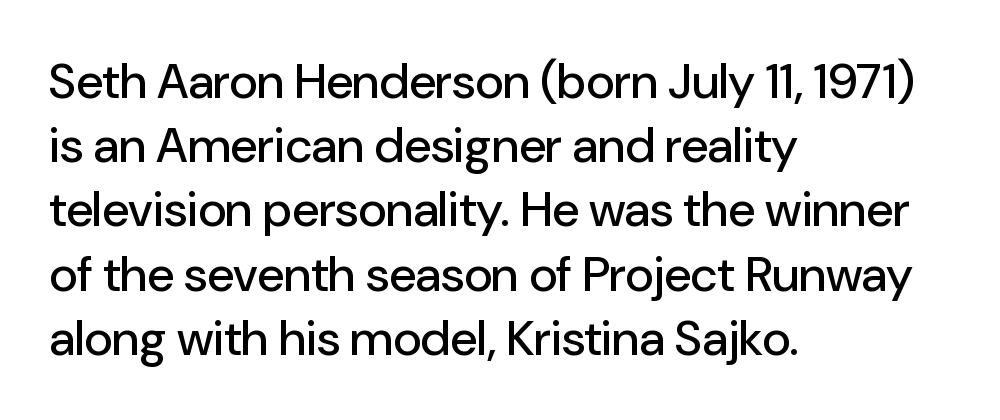
Q: Is the text italic (slanted)? A: No, it is upright.
Q: Is the typeface a serif or a sans-serif typeface? A: Sans-serif.
Q: Is the text underlined? A: No.
Q: How is the paragraph aligned? A: Left-aligned.
Q: Is the spacing between letters normal or unusually wide? A: Normal.
Q: Is the spacing between lines tight, normal or loose? A: Normal.
Q: Width (condensed, normal, or wide)? A: Normal.
Q: Stroke contrast? A: Low.
Q: x-height? A: Medium.
Q: Monospaced? A: No.
